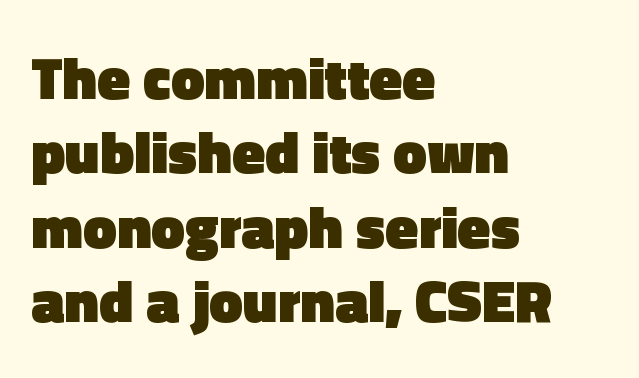
Q: Is the text bold? A: Yes.
Q: Is the text italic (slanted)? A: No, it is upright.
Q: Is the typeface a serif or a sans-serif typeface? A: Sans-serif.
Q: Is the text underlined? A: No.
Q: How is the paragraph aligned? A: Left-aligned.
Q: Is the spacing between letters normal or unusually wide? A: Normal.
Q: Width (condensed, normal, or wide)? A: Normal.
Q: x-height? A: Medium.
Q: Monospaced? A: No.
